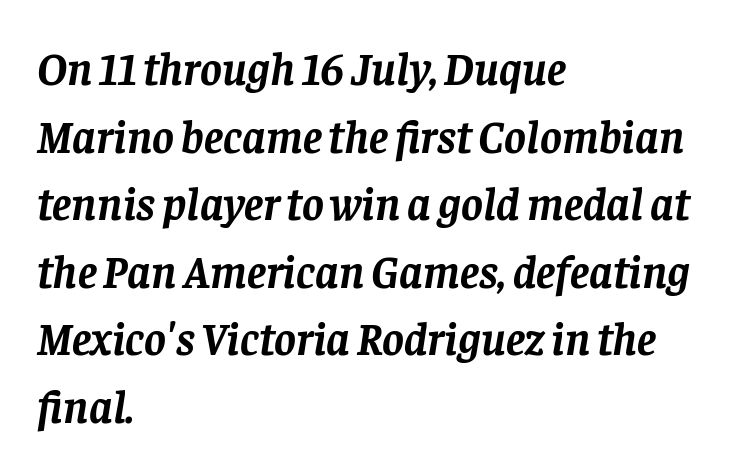
The image shows 46 px semibold serif type, italic (leaning right); set left-aligned, normal line spacing (1.47x), normal letter spacing, not underlined; low stroke contrast and a large x-height.
